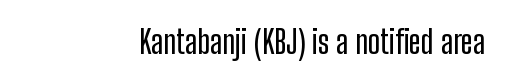
Q: Is the text italic (slanted)? A: No, it is upright.
Q: Is the typeface a serif or a sans-serif typeface? A: Sans-serif.
Q: Is the text underlined? A: No.
Q: How is the paragraph aligned? A: Right-aligned.
Q: Is the spacing between letters normal or unusually wide? A: Normal.
Q: Width (condensed, normal, or wide)? A: Condensed.
Q: Stroke contrast? A: Low.
Q: x-height? A: Medium.
Q: Monospaced? A: No.
